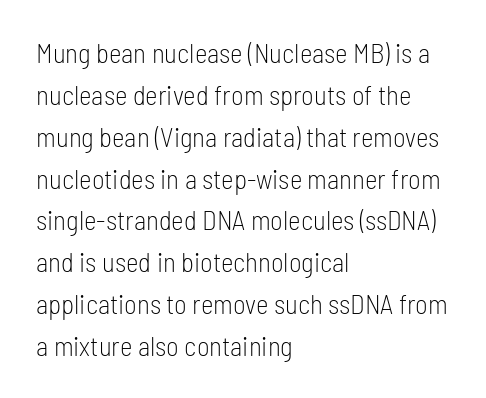
The image shows 27 px text type, upright; set left-aligned, normal line spacing (1.55x), normal letter spacing, not underlined.
